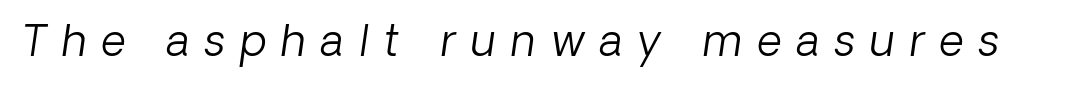
Q: Is the text bold? A: No.
Q: Is the typeface a serif or a sans-serif typeface? A: Sans-serif.
Q: Is the text underlined? A: No.
Q: Is the spacing between letters normal or unusually wide? A: Unusually wide.
Q: Width (condensed, normal, or wide)? A: Normal.
Q: Stroke contrast? A: Low.
Q: x-height? A: Medium.
Q: Monospaced? A: No.
